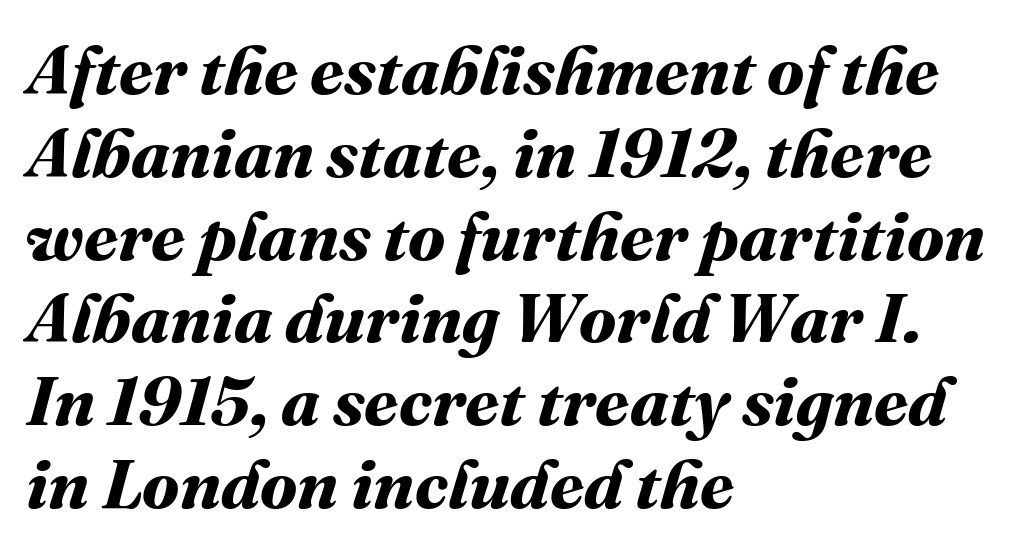
{"bold": "yes", "weight": "bold", "width": "normal", "stroke_contrast": "medium", "x_height": "medium", "monospaced": "no", "underline": "no", "align": "left", "line_spacing_ratio": 1.2, "letter_spacing": "normal", "letter_spacing_em": 0.0, "glyph_px": 69}
